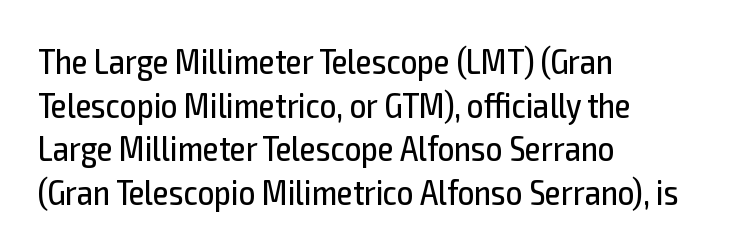
Q: Is the text bold? A: No.
Q: Is the text italic (slanted)? A: No, it is upright.
Q: Is the typeface a serif or a sans-serif typeface? A: Sans-serif.
Q: Is the text underlined? A: No.
Q: How is the paragraph aligned? A: Left-aligned.
Q: Is the spacing between letters normal or unusually wide? A: Normal.
Q: Width (condensed, normal, or wide)? A: Condensed.
Q: x-height? A: Medium.
Q: Monospaced? A: No.
